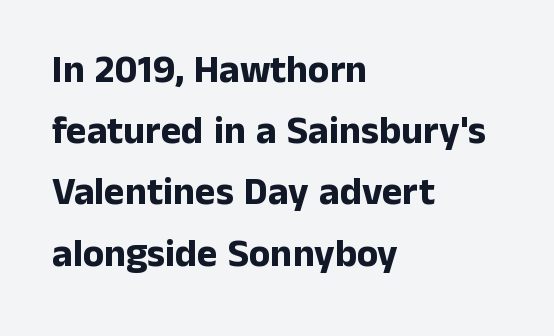
Q: Is the text bold? A: Yes.
Q: Is the text italic (slanted)? A: No, it is upright.
Q: Is the typeface a serif or a sans-serif typeface? A: Sans-serif.
Q: Is the text underlined? A: No.
Q: How is the paragraph aligned? A: Left-aligned.
Q: Is the spacing between letters normal or unusually wide? A: Normal.
Q: Is the spacing between lines tight, normal or loose? A: Normal.
Q: Width (condensed, normal, or wide)? A: Normal.
Q: Stroke contrast? A: Low.
Q: x-height? A: Medium.
Q: Monospaced? A: No.
